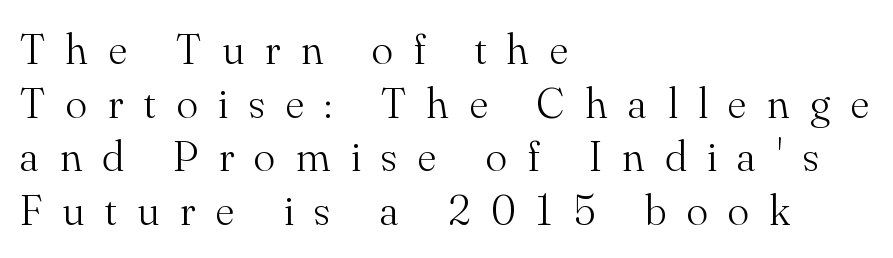
Weight: in the light-to-regular range. Here the glyphs are tracked loosely, breaking word shapes into spaced letters. Regarding serifs, this sample has them. Quick note: not italic, upright. The ragged edge is on the right, which tells us the setting is flush left. A typesetter would call this proportional, since set widths differ per character.
